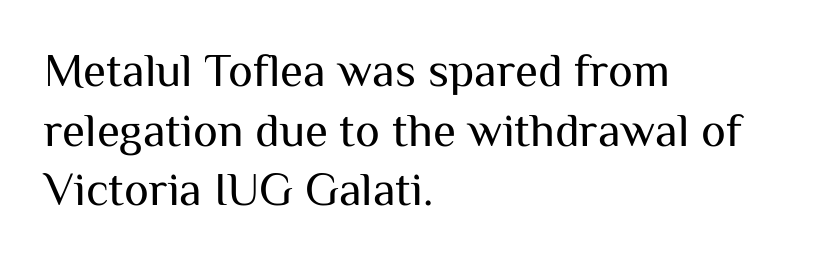
The image shows 47 px regular-weight sans-serif type, upright; set left-aligned, normal line spacing (1.27x), normal letter spacing, not underlined; medium stroke contrast and a medium x-height.
